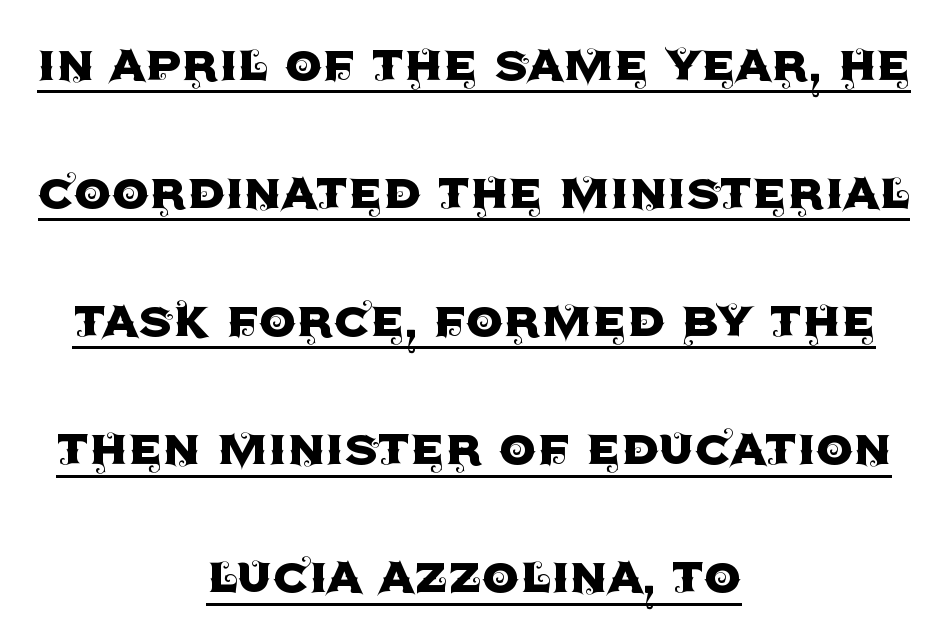
Q: Is the text italic (slanted)? A: No, it is upright.
Q: Is the typeface a serif or a sans-serif typeface? A: Sans-serif.
Q: Is the text underlined? A: Yes.
Q: How is the paragraph aligned? A: Centered.
Q: Is the spacing between letters normal or unusually wide? A: Normal.
Q: Is the spacing between lines tight, normal or loose? A: Loose.
Q: Width (condensed, normal, or wide)? A: Normal.
Q: x-height? A: Large.
Q: Monospaced? A: No.
